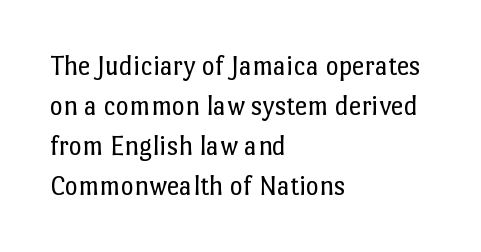
Q: Is the text bold? A: No.
Q: Is the text italic (slanted)? A: No, it is upright.
Q: Is the text underlined? A: No.
Q: How is the paragraph aligned? A: Left-aligned.
Q: Is the spacing between letters normal or unusually wide? A: Normal.
Q: Is the spacing between lines tight, normal or loose? A: Normal.
Q: Width (condensed, normal, or wide)? A: Normal.
Q: Stroke contrast? A: Low.
Q: x-height? A: Medium.
Q: Monospaced? A: No.
